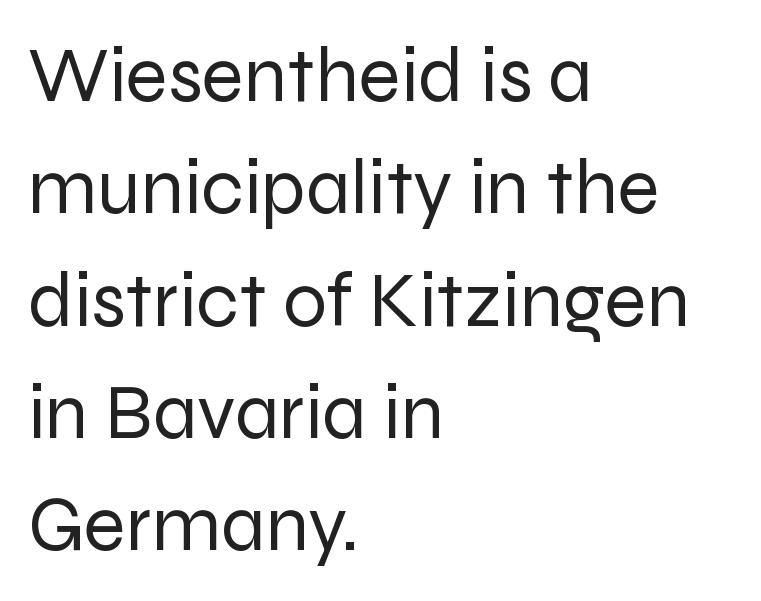
Q: Is the text bold? A: No.
Q: Is the text italic (slanted)? A: No, it is upright.
Q: Is the typeface a serif or a sans-serif typeface? A: Sans-serif.
Q: Is the text underlined? A: No.
Q: How is the paragraph aligned? A: Left-aligned.
Q: Is the spacing between letters normal or unusually wide? A: Normal.
Q: Is the spacing between lines tight, normal or loose? A: Normal.
Q: Width (condensed, normal, or wide)? A: Normal.
Q: Stroke contrast? A: Low.
Q: x-height? A: Medium.
Q: Monospaced? A: No.
